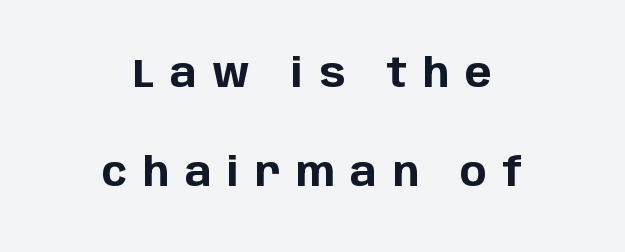
The typesetting leans heavy: a genuine bold. Proportional: the letters do not fall into vertical columns. The rendering shows plain stroke endings on the letterforms — a sans-serif design. Observe the wide spacing: letters keep a clear distance from each other.
